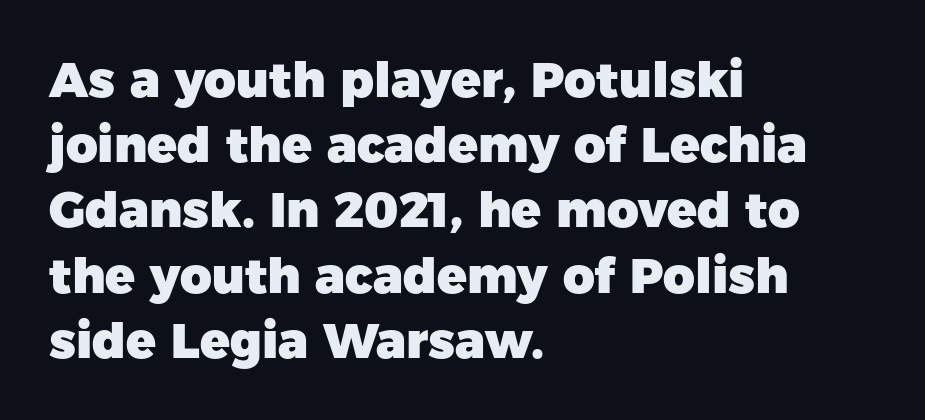
{"serif": "no", "italic": "no", "bold": "yes", "weight": "heavy", "width": "normal", "stroke_contrast": "low", "x_height": "medium", "monospaced": "no", "underline": "no", "align": "left", "line_spacing": "normal", "line_spacing_ratio": 1.33, "letter_spacing": "normal", "letter_spacing_em": 0.0, "glyph_px": 49}
